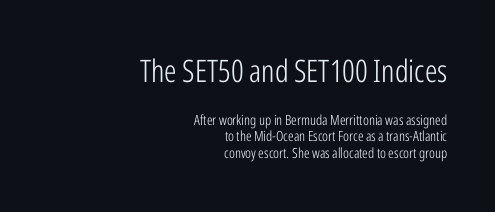
{"serif": "no", "italic": "no", "bold": "no", "weight": "light", "width": "condensed", "stroke_contrast": "low", "x_height": "medium", "monospaced": "no", "underline": "no", "align": "right", "line_spacing_ratio": 1.19, "letter_spacing": "normal", "letter_spacing_em": 0.0, "larger_block": "first", "size_ratio": 2.21, "glyph_px": 31}
